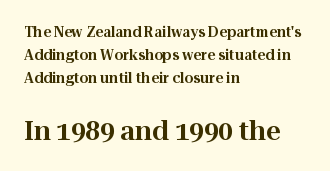
The image shows 26 px text type, upright; set left-aligned, normal line spacing (1.66x), normal letter spacing, not underlined; the second (bottom) block is 1.86x larger.
